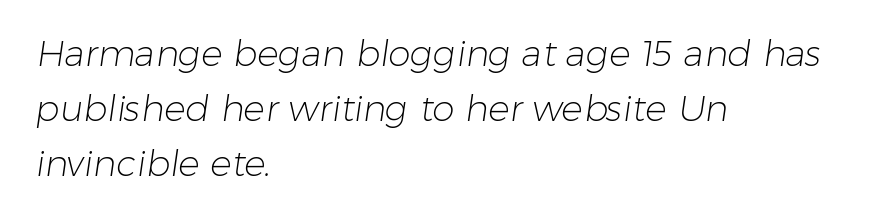
The image shows 36 px light sans-serif type; set left-aligned, normal line spacing (1.53x), normal letter spacing, not underlined; low stroke contrast and a medium x-height.
